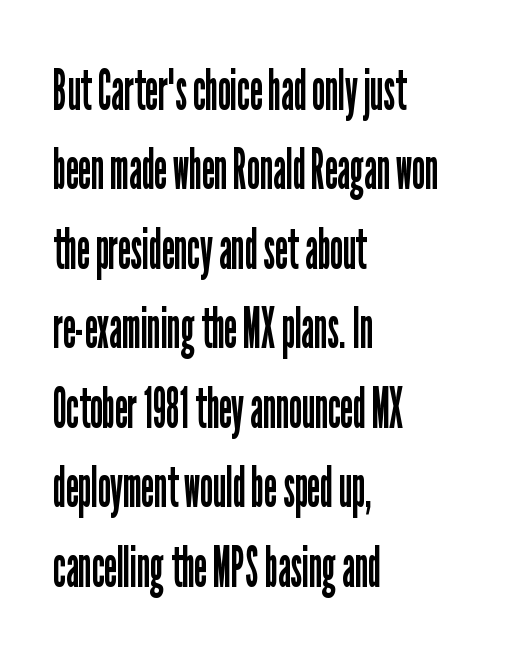
The image shows 58 px regular-weight, condensed sans-serif type, upright; set left-aligned, normal line spacing (1.37x), normal letter spacing, not underlined; low stroke contrast and a medium x-height.
